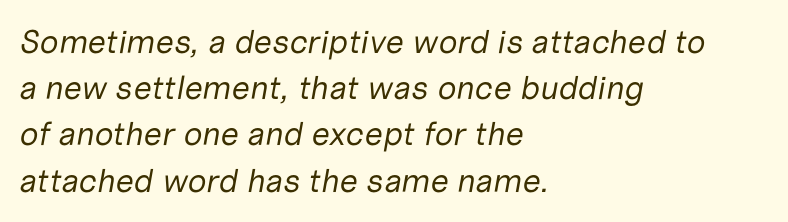
Q: Is the text bold? A: No.
Q: Is the text italic (slanted)? A: Yes, it leans right by about 10 degrees.
Q: Is the text underlined? A: No.
Q: How is the paragraph aligned? A: Left-aligned.
Q: Is the spacing between letters normal or unusually wide? A: Normal.
Q: Is the spacing between lines tight, normal or loose? A: Normal.
Q: Width (condensed, normal, or wide)? A: Normal.
Q: Stroke contrast? A: Low.
Q: x-height? A: Medium.
Q: Monospaced? A: No.
